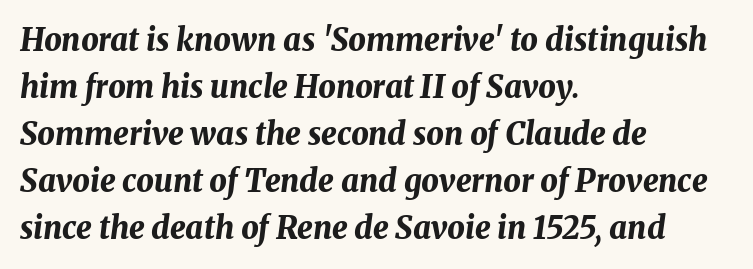
{"italic": "yes", "lean": "right", "slant_degrees": 8, "bold": "yes", "weight": "bold", "width": "normal", "stroke_contrast": "medium", "x_height": "medium", "monospaced": "no", "underline": "no", "align": "left", "line_spacing": "normal", "line_spacing_ratio": 1.52, "letter_spacing": "normal", "letter_spacing_em": 0.0, "glyph_px": 31}
